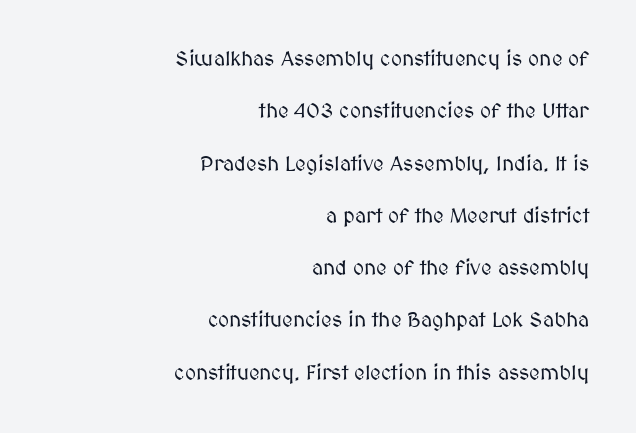
Q: Is the text italic (slanted)? A: No, it is upright.
Q: Is the text underlined? A: No.
Q: How is the paragraph aligned? A: Right-aligned.
Q: Is the spacing between letters normal or unusually wide? A: Normal.
Q: Is the spacing between lines tight, normal or loose? A: Loose.
